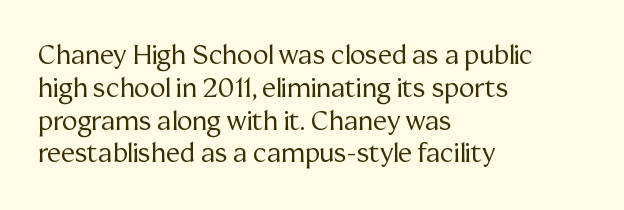
The image shows 26 px text type, upright; set left-aligned, normal line spacing (1.26x), normal letter spacing, not underlined.
